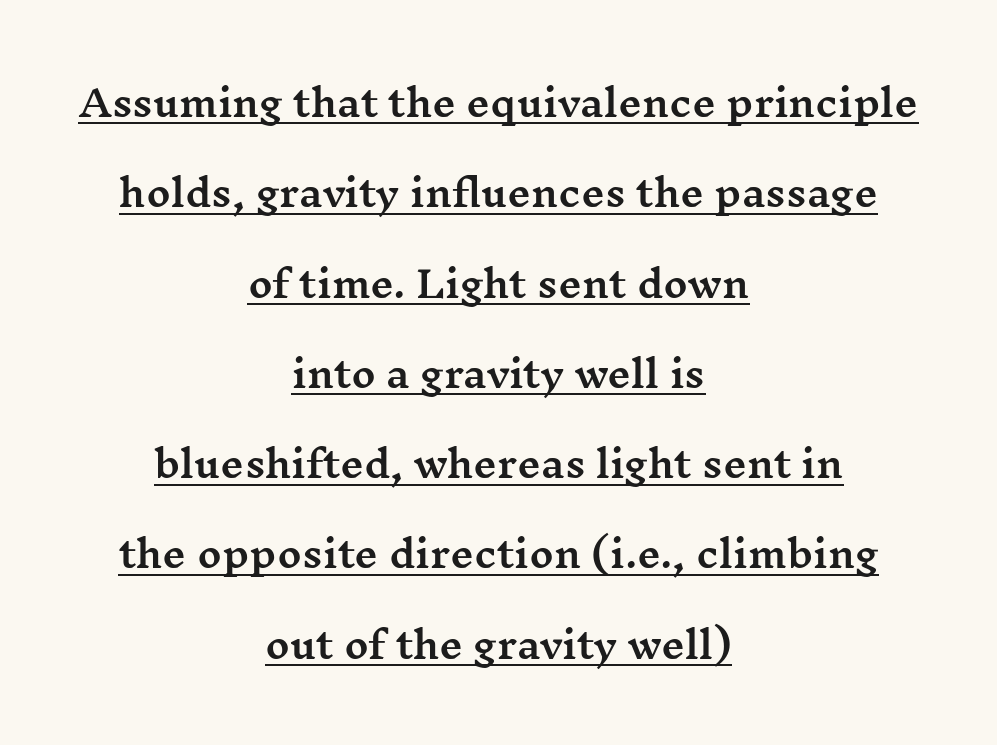
{"serif": "yes", "italic": "no", "width": "wide", "stroke_contrast": "medium", "x_height": "medium", "monospaced": "no", "underline": "yes", "align": "center", "line_spacing": "loose", "line_spacing_ratio": 2.44, "letter_spacing": "normal", "letter_spacing_em": 0.0, "glyph_px": 37}
